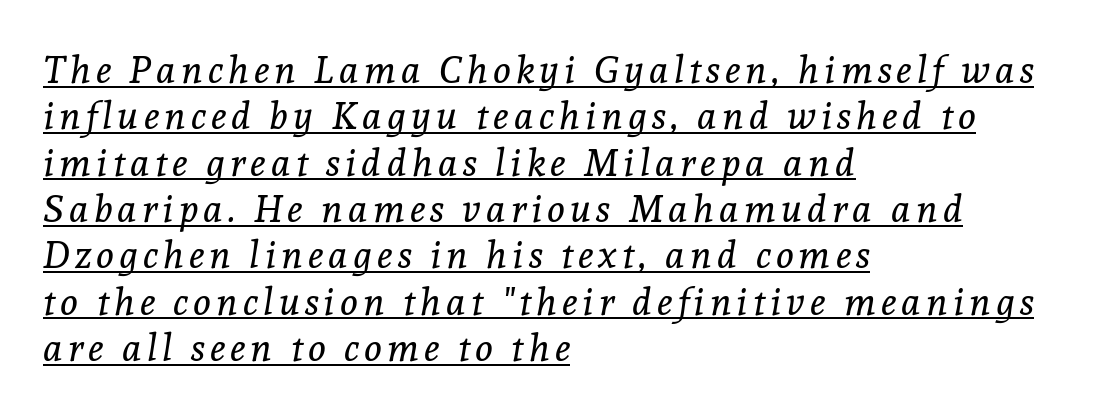
Q: Is the text bold? A: No.
Q: Is the text italic (slanted)? A: Yes, it leans right by about 8 degrees.
Q: Is the typeface a serif or a sans-serif typeface? A: Serif.
Q: Is the text underlined? A: Yes.
Q: How is the paragraph aligned? A: Left-aligned.
Q: Width (condensed, normal, or wide)? A: Normal.
Q: x-height? A: Medium.
Q: Monospaced? A: No.
